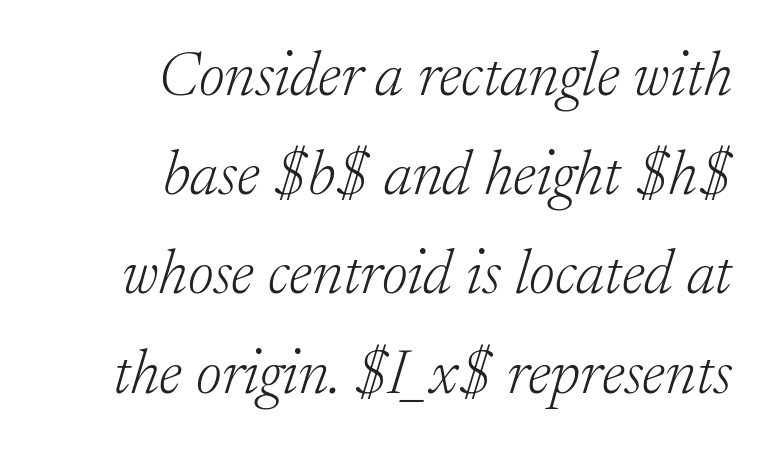
Q: Is the text bold? A: No.
Q: Is the text italic (slanted)? A: Yes, it leans right by about 17 degrees.
Q: Is the typeface a serif or a sans-serif typeface? A: Serif.
Q: Is the text underlined? A: No.
Q: How is the paragraph aligned? A: Right-aligned.
Q: Is the spacing between letters normal or unusually wide? A: Normal.
Q: Is the spacing between lines tight, normal or loose? A: Normal.
Q: Width (condensed, normal, or wide)? A: Normal.
Q: Stroke contrast? A: Low.
Q: x-height? A: Medium.
Q: Monospaced? A: No.
